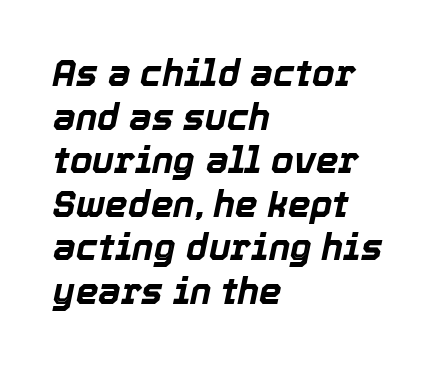
{"italic": "yes", "lean": "right", "slant_degrees": 12, "bold": "yes", "weight": "bold", "width": "normal", "x_height": "medium", "monospaced": "no", "underline": "no", "align": "left", "line_spacing_ratio": 1.21, "letter_spacing": "normal", "letter_spacing_em": 0.0, "glyph_px": 36}
